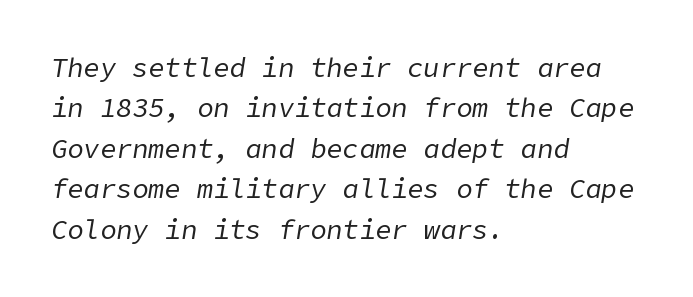
The image shows 27 px text type, italic (leaning right); set left-aligned, normal line spacing (1.5x), normal letter spacing, not underlined.
